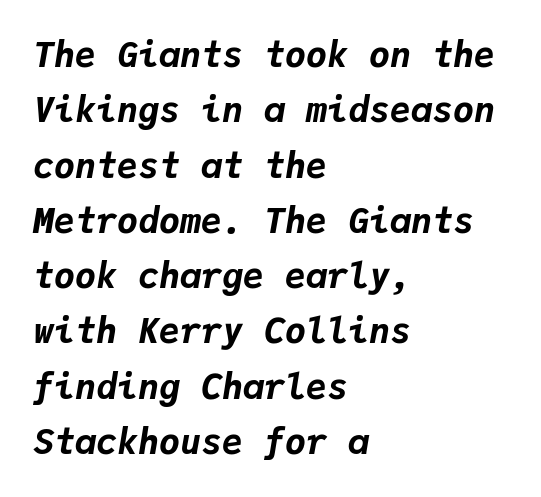
Q: Is the text bold? A: Yes.
Q: Is the text italic (slanted)? A: Yes, it leans right by about 9 degrees.
Q: Is the text underlined? A: No.
Q: How is the paragraph aligned? A: Left-aligned.
Q: Is the spacing between letters normal or unusually wide? A: Normal.
Q: Is the spacing between lines tight, normal or loose? A: Normal.
Q: Width (condensed, normal, or wide)? A: Normal.
Q: Stroke contrast? A: Low.
Q: x-height? A: Medium.
Q: Monospaced? A: Yes.
